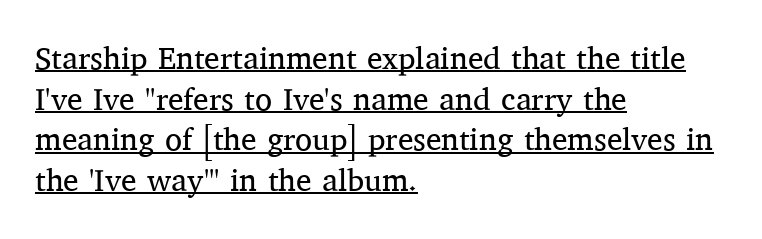
The words here are underlined. These glyphs show unthickened strokes, regular width or finer. Proportional: the letters do not fall into vertical columns. Reading down the column, the eye jumps a familiar distance to each next line.
